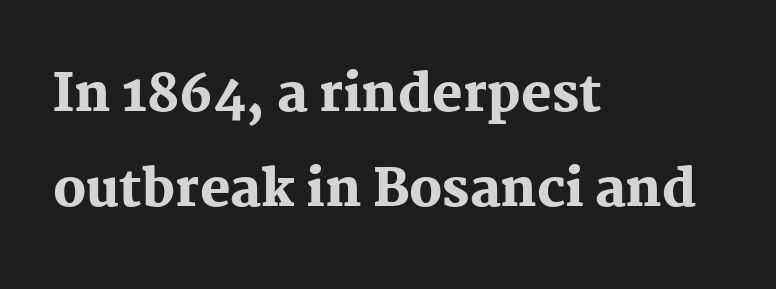
The image shows 51 px heavy serif type, upright; set left-aligned, line spacing 1.87x, normal letter spacing, not underlined; medium stroke contrast and a medium x-height.
